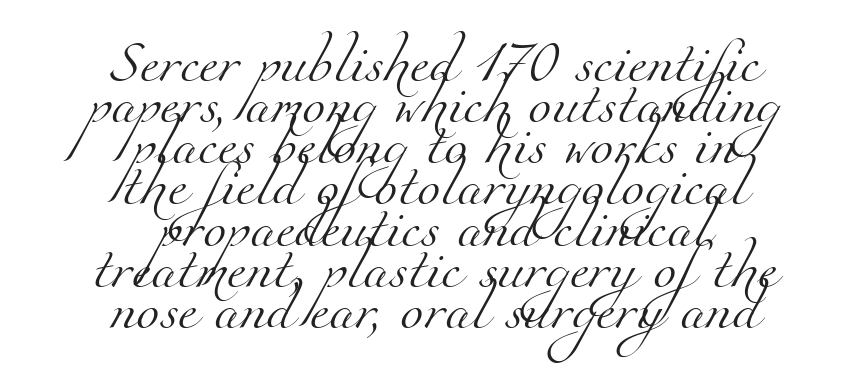
{"serif": "yes", "bold": "no", "weight": "light", "width": "normal", "stroke_contrast": "medium", "x_height": "small", "monospaced": "no", "underline": "no", "align": "center", "line_spacing": "tight", "line_spacing_ratio": 0.98, "letter_spacing": "normal", "letter_spacing_em": 0.0, "glyph_px": 42}
